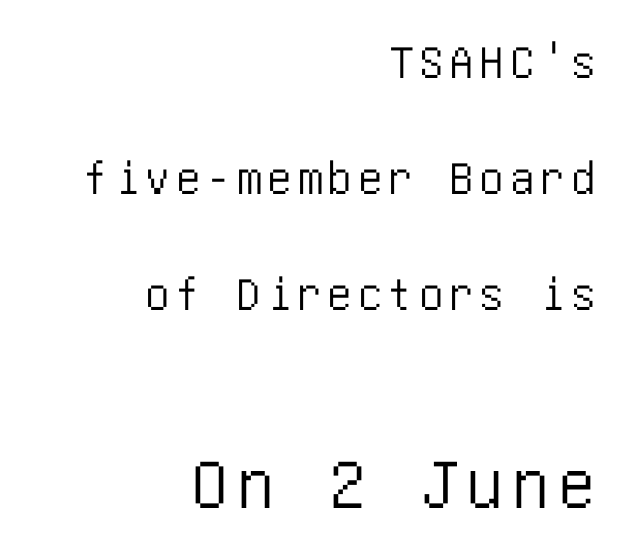
Each letter's strokes conclude bluntly, with no projecting serifs. How would I describe the line gaps? Wide and relaxed. The following chunk of copy outweighs the initial chunk in type size. The rendering anchors every line to the right-hand side. Upright lettering throughout.
